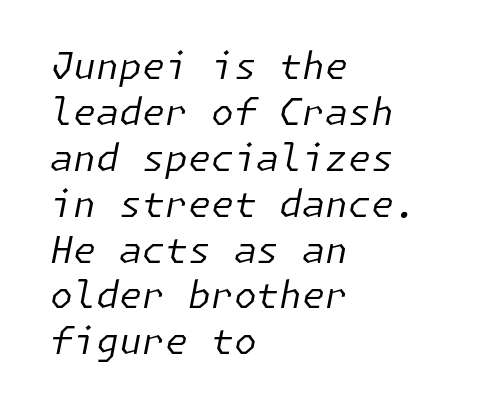
Typeset ragged right — the left edge is the straight one. The string is rendered with underlining switched off. A typesetter would call this zero additional tracking. The cut favours lightness, reaching ordinary text weight at its darkest. Posture: slanted.
